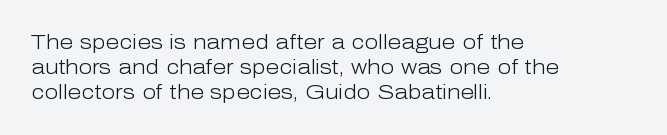
The image shows 20 px text type, upright; set left-aligned, normal line spacing (1.25x), normal letter spacing, not underlined.
